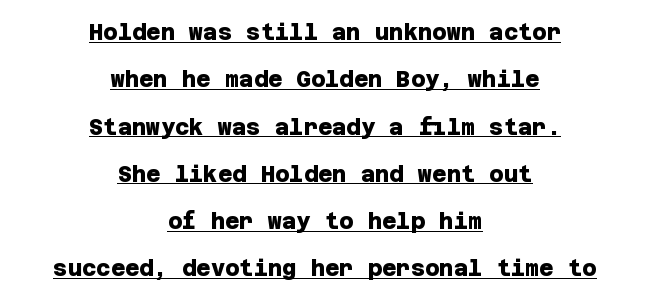
Q: Is the text bold? A: Yes.
Q: Is the text underlined? A: Yes.
Q: How is the paragraph aligned? A: Centered.
Q: Is the spacing between letters normal or unusually wide? A: Normal.
Q: Is the spacing between lines tight, normal or loose? A: Loose.
